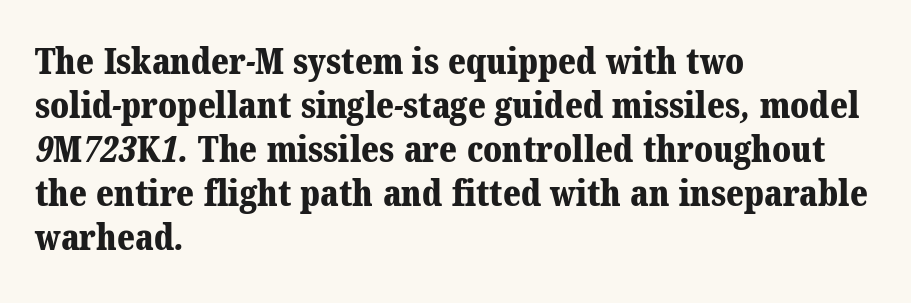
Q: Is the text bold? A: Yes.
Q: Is the typeface a serif or a sans-serif typeface? A: Serif.
Q: Is the text underlined? A: No.
Q: How is the paragraph aligned? A: Left-aligned.
Q: Is the spacing between letters normal or unusually wide? A: Normal.
Q: Width (condensed, normal, or wide)? A: Normal.
Q: Stroke contrast? A: Medium.
Q: x-height? A: Medium.
Q: Monospaced? A: No.
